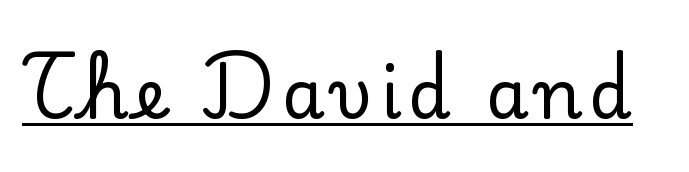
{"serif": "yes", "italic": "no", "width": "normal", "stroke_contrast": "low", "x_height": "small", "monospaced": "no", "underline": "yes", "glyph_px": 69}
